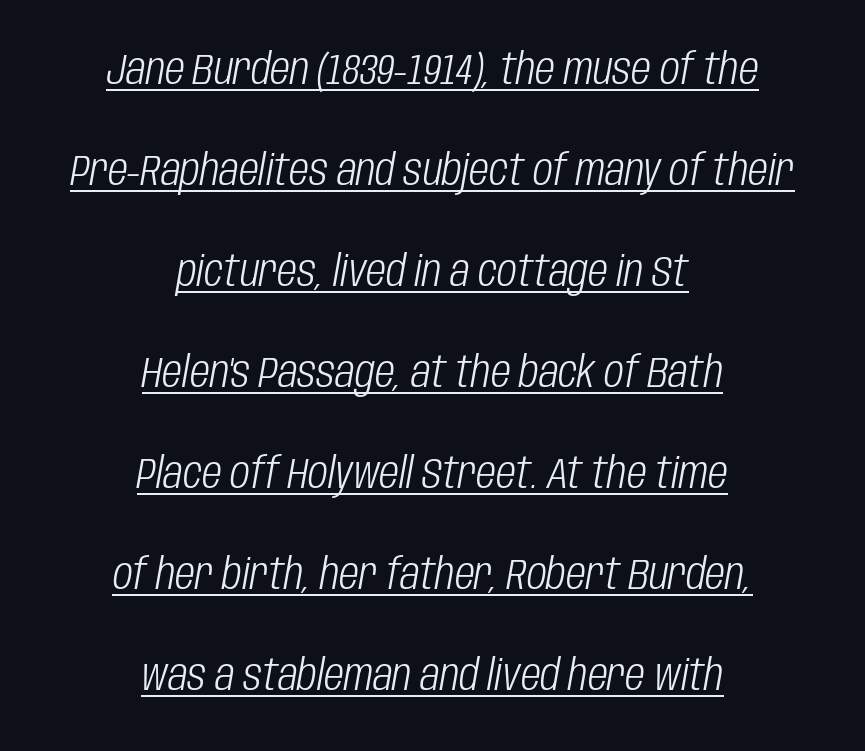
The sample's only ornament is a line tracing under the words. Is this a heavy cut? Hardly; it is regular or lighter. Reading down the column, the eye jumps a long way to each next line. Letter spacing: default. Italic: yes, the glyphs are oblique. The rendering uses natural spacing where letterforms have individual widths.
